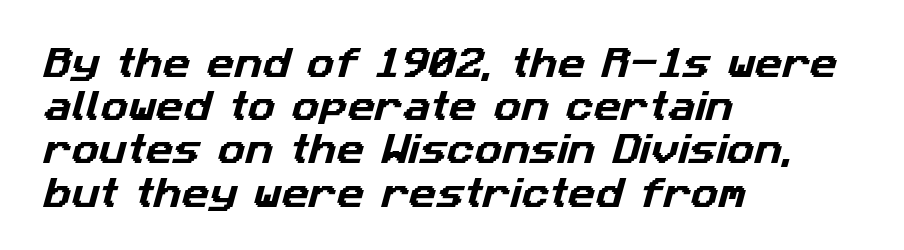
Each letter's strokes conclude bluntly, with no projecting serifs. Does the leading feel generous? No, just average. A typesetter would call this zero additional tracking. Character widths vary here, with narrow letters taking less room than wide ones. A bare baseline throughout the passage.
